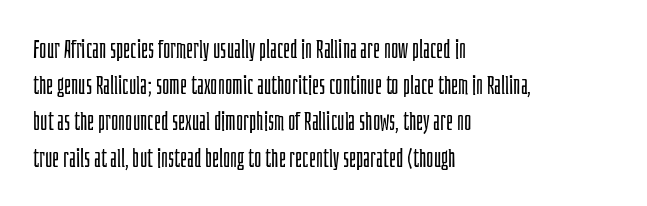
Q: Is the text bold? A: No.
Q: Is the text italic (slanted)? A: No, it is upright.
Q: Is the text underlined? A: No.
Q: How is the paragraph aligned? A: Left-aligned.
Q: Is the spacing between letters normal or unusually wide? A: Normal.
Q: Is the spacing between lines tight, normal or loose? A: Normal.
